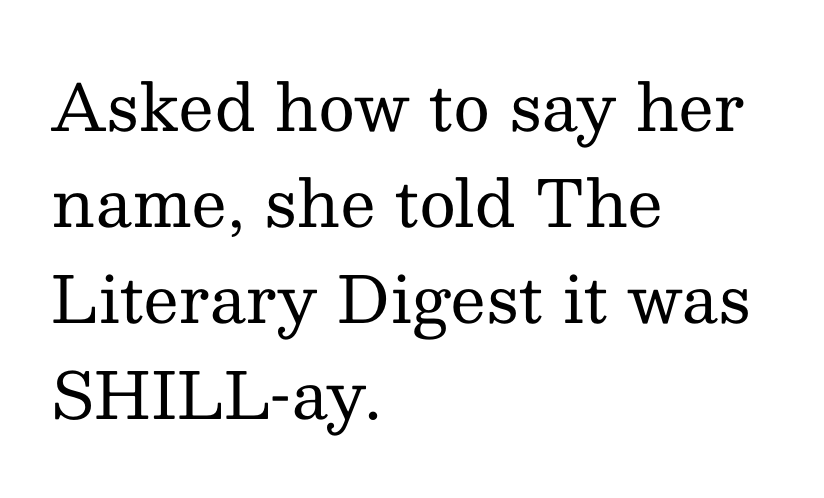
{"serif": "yes", "italic": "no", "bold": "no", "weight": "regular", "width": "normal", "stroke_contrast": "medium", "x_height": "medium", "monospaced": "no", "underline": "no", "align": "left", "line_spacing": "normal", "line_spacing_ratio": 1.5, "letter_spacing": "normal", "letter_spacing_em": 0.0, "glyph_px": 64}
